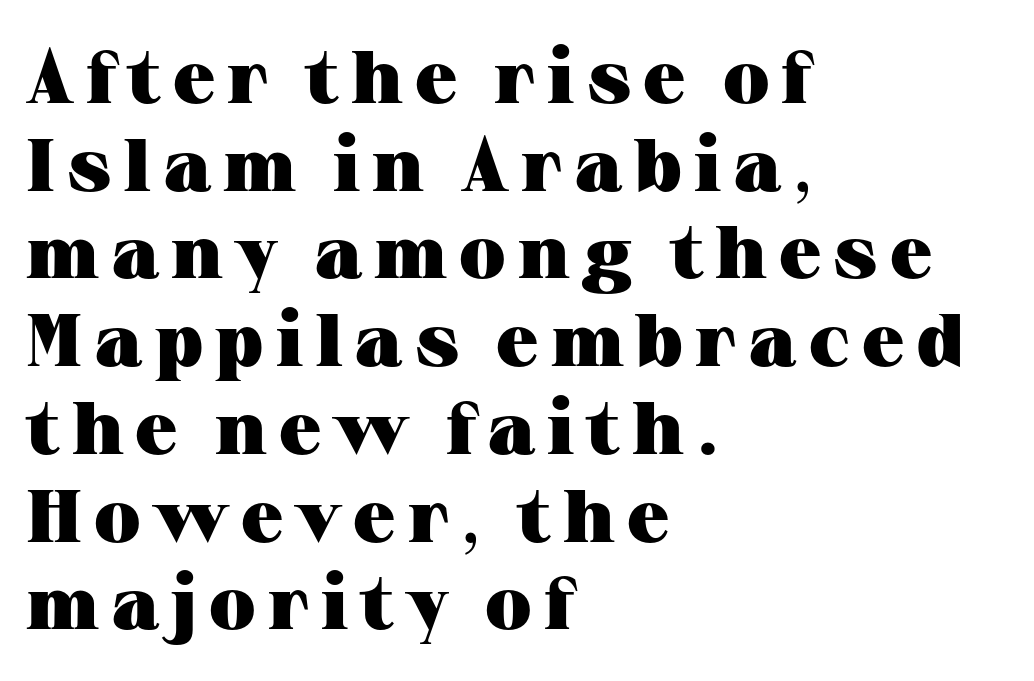
The image shows 75 px heavy, wide serif type, upright; set left-aligned, line spacing 1.17x, not underlined; medium stroke contrast and a medium x-height.
